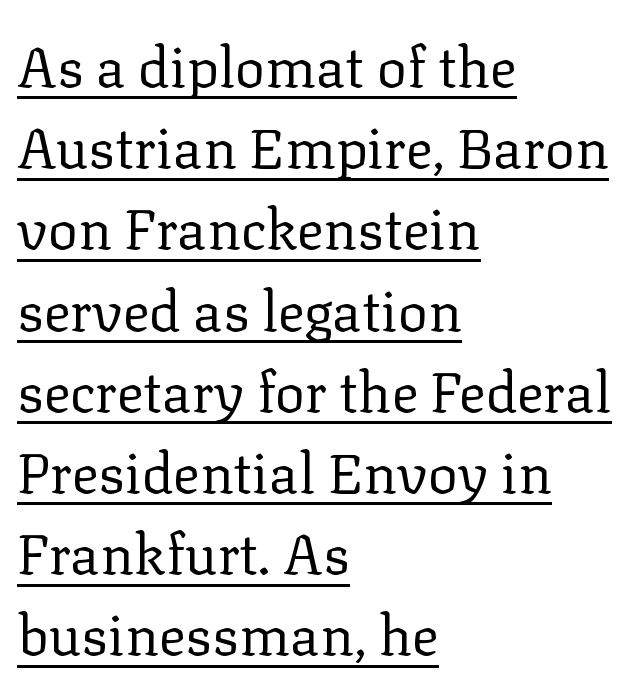
{"serif": "yes", "italic": "no", "bold": "no", "weight": "regular", "width": "normal", "stroke_contrast": "low", "x_height": "medium", "monospaced": "no", "underline": "yes", "align": "left", "line_spacing": "normal", "line_spacing_ratio": 1.45, "letter_spacing": "normal", "letter_spacing_em": 0.0, "glyph_px": 56}
